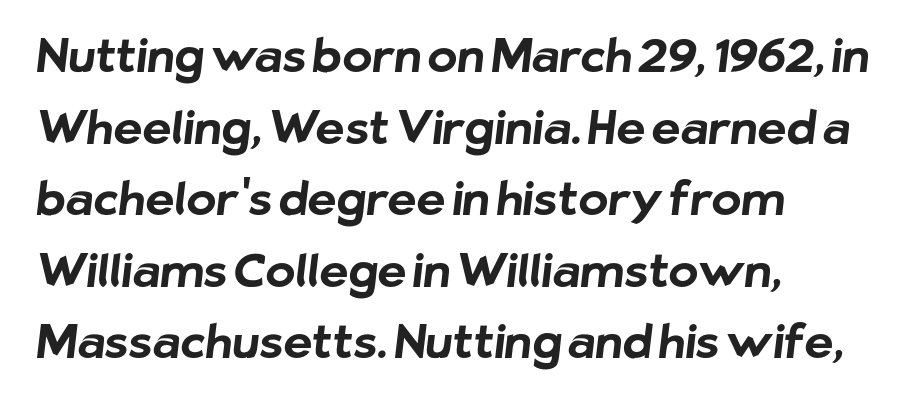
Q: Is the text bold? A: Yes.
Q: Is the typeface a serif or a sans-serif typeface? A: Sans-serif.
Q: Is the text underlined? A: No.
Q: How is the paragraph aligned? A: Left-aligned.
Q: Is the spacing between letters normal or unusually wide? A: Normal.
Q: Is the spacing between lines tight, normal or loose? A: Normal.
Q: Width (condensed, normal, or wide)? A: Normal.
Q: Stroke contrast? A: Low.
Q: x-height? A: Medium.
Q: Monospaced? A: No.
